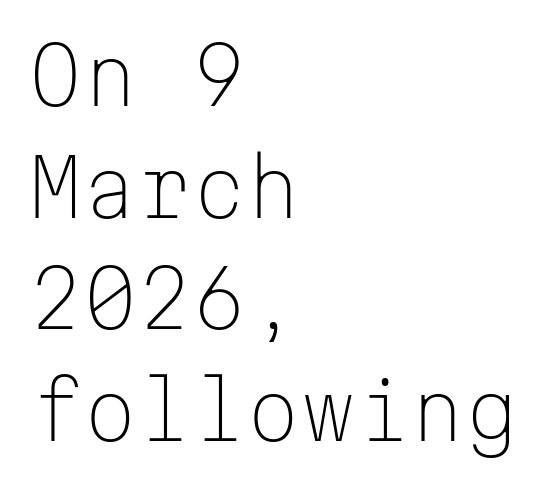
Grotesque or geometric, the face here clearly has no serifs. Baseline-to-baseline distance is the conventional proportion of letter height. On a weight scale, this lands at 450 or below. What stands out about the letter spacing? Nothing — it is the standard amount. Note the uniform advance width — an 'i' takes as much space as an 'm'. Vertical strokes here are truly vertical.
